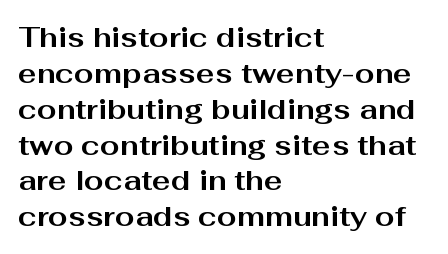
Q: Is the text bold? A: Yes.
Q: Is the text italic (slanted)? A: No, it is upright.
Q: Is the typeface a serif or a sans-serif typeface? A: Sans-serif.
Q: Is the text underlined? A: No.
Q: How is the paragraph aligned? A: Left-aligned.
Q: Is the spacing between letters normal or unusually wide? A: Normal.
Q: Is the spacing between lines tight, normal or loose? A: Normal.
Q: Width (condensed, normal, or wide)? A: Wide.
Q: Stroke contrast? A: Medium.
Q: x-height? A: Medium.
Q: Monospaced? A: No.
